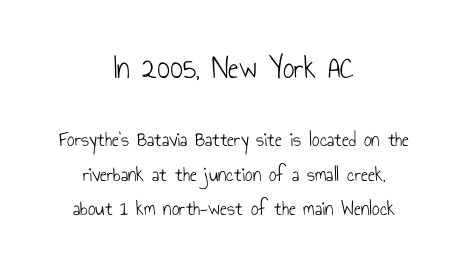
{"serif": "no", "italic": "no", "bold": "no", "weight": "light", "width": "condensed", "stroke_contrast": "low", "x_height": "small", "monospaced": "no", "underline": "no", "align": "center", "line_spacing": "normal", "line_spacing_ratio": 1.66, "letter_spacing": "normal", "letter_spacing_em": 0.0, "larger_block": "first", "size_ratio": 1.52, "glyph_px": 32}
